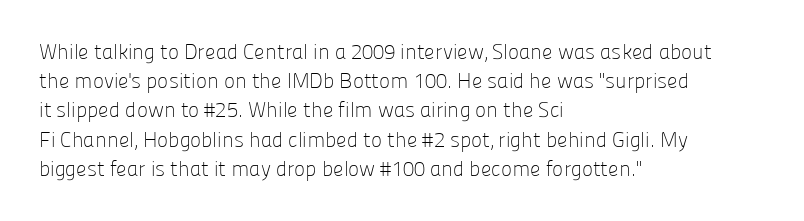
{"italic": "no", "bold": "no", "underline": "no", "align": "left", "line_spacing": "normal", "line_spacing_ratio": 1.39, "letter_spacing": "normal", "letter_spacing_em": 0.0, "glyph_px": 21}
